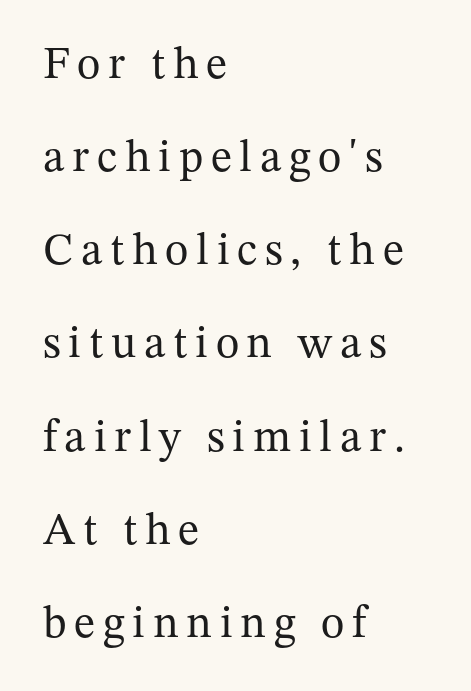
Q: Is the text bold? A: No.
Q: Is the text italic (slanted)? A: No, it is upright.
Q: Is the typeface a serif or a sans-serif typeface? A: Serif.
Q: Is the text underlined? A: No.
Q: How is the paragraph aligned? A: Left-aligned.
Q: Is the spacing between lines tight, normal or loose? A: Loose.
Q: Width (condensed, normal, or wide)? A: Normal.
Q: Stroke contrast? A: Medium.
Q: x-height? A: Medium.
Q: Monospaced? A: No.
